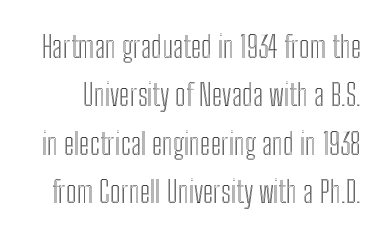
{"italic": "no", "width": "condensed", "x_height": "medium", "monospaced": "no", "underline": "no", "line_spacing": "normal", "line_spacing_ratio": 1.61, "letter_spacing": "normal", "letter_spacing_em": 0.0, "glyph_px": 30}
